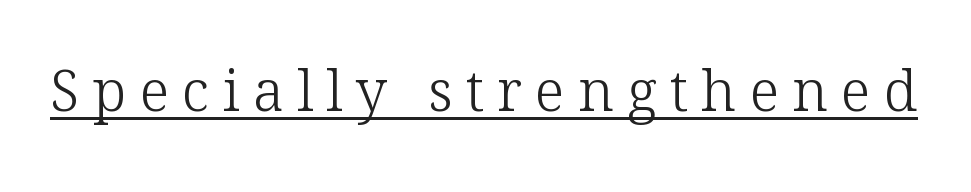
Proportional: the letters do not fall into vertical columns. Think standard paragraph weight, or any step lighter than that. What kind of face is this? One with serifs. What decoration does the sample have? An underline. Short note: letters widely spaced. These lines were composed using upright roman letters.
